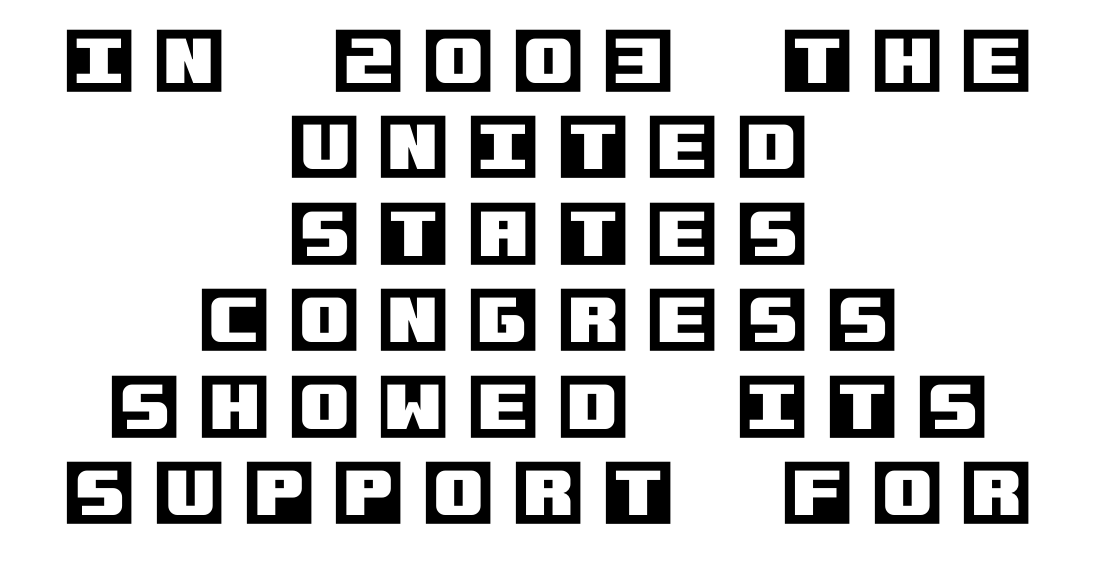
The gap between lines stays unmarked. This is roman type, the default non-slanted kind. Horizontally, the lines are justified to the midpoint only. The letters are spread apart with noticeably loose tracking.
